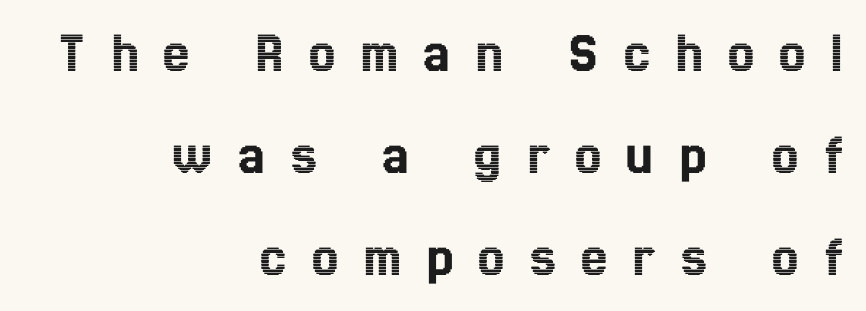
{"italic": "no", "width": "condensed", "x_height": "medium", "monospaced": "no", "underline": "no", "align": "right", "line_spacing_ratio": 1.73, "letter_spacing": "wide", "letter_spacing_em": 0.43, "glyph_px": 59}
